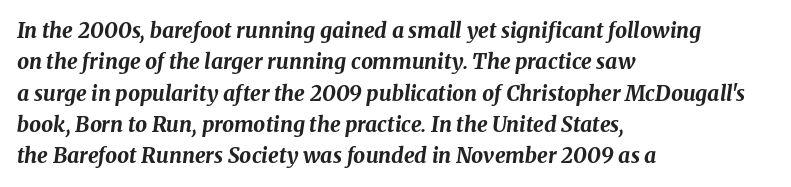
The image shows 21 px bold type, italic (leaning right); set left-aligned, normal line spacing (1.49x), normal letter spacing, not underlined.
